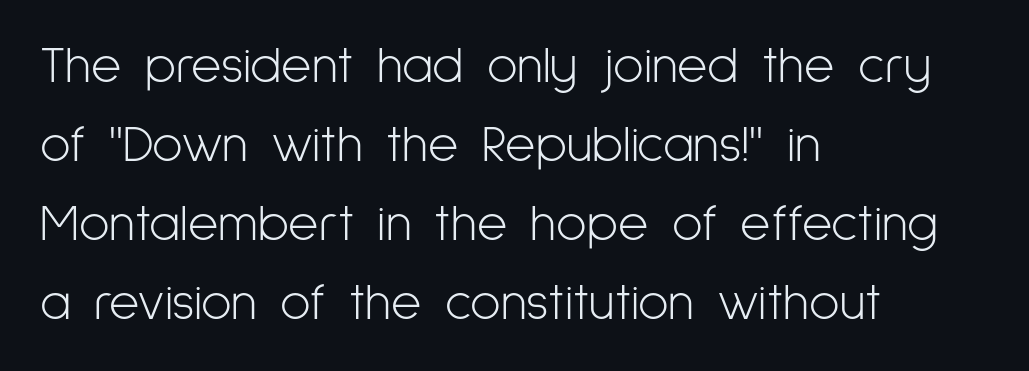
Q: Is the text bold? A: No.
Q: Is the text italic (slanted)? A: No, it is upright.
Q: Is the typeface a serif or a sans-serif typeface? A: Sans-serif.
Q: Is the text underlined? A: No.
Q: How is the paragraph aligned? A: Left-aligned.
Q: Is the spacing between letters normal or unusually wide? A: Normal.
Q: Is the spacing between lines tight, normal or loose? A: Normal.
Q: Width (condensed, normal, or wide)? A: Condensed.
Q: Stroke contrast? A: Low.
Q: x-height? A: Medium.
Q: Monospaced? A: No.
